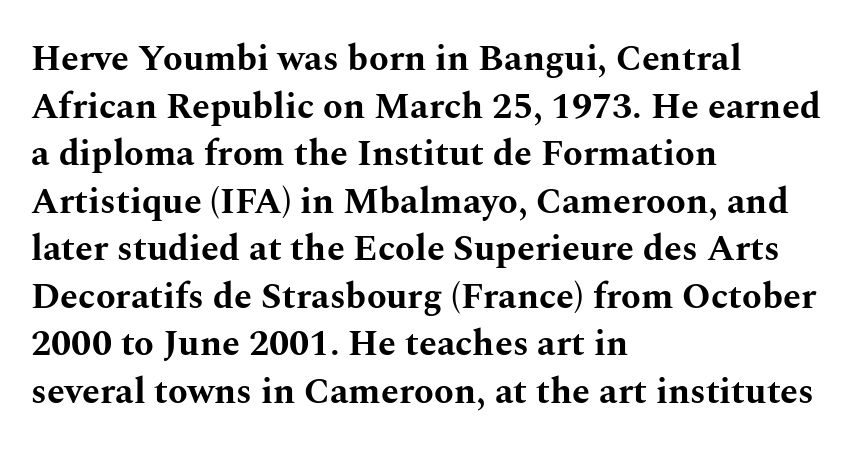
{"serif": "yes", "italic": "no", "bold": "yes", "weight": "bold", "width": "wide", "stroke_contrast": "medium", "x_height": "medium", "monospaced": "no", "underline": "no", "align": "left", "line_spacing": "normal", "line_spacing_ratio": 1.32, "letter_spacing": "normal", "letter_spacing_em": 0.0, "glyph_px": 36}
